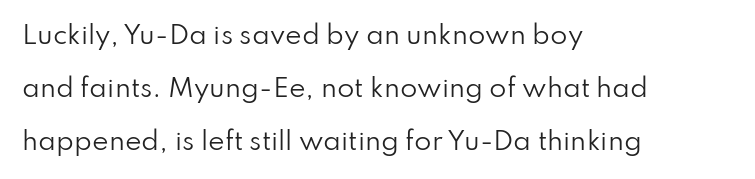
The zone under the glyphs is completely vacant. Compared with a typical body face, this is equally light or lighter still. Rendered with straight, roman letterforms. The letters sit at their default tracking, neither squeezed nor spread. Line spacing here is loose.
